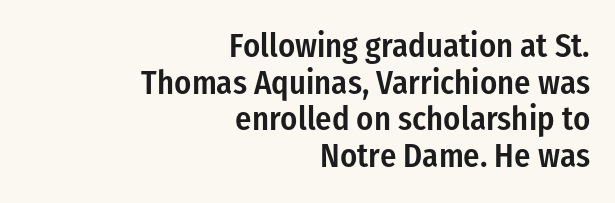
{"serif": "no", "italic": "no", "bold": "semi", "weight": "semibold", "width": "condensed", "stroke_contrast": "low", "x_height": "medium", "monospaced": "no", "underline": "no", "align": "right", "line_spacing": "tight", "line_spacing_ratio": 1.08, "letter_spacing": "normal", "letter_spacing_em": 0.0, "glyph_px": 34}
